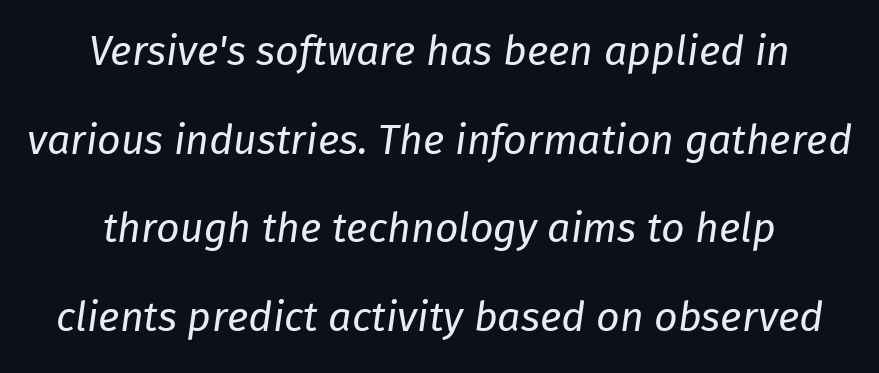
Q: Is the text bold? A: No.
Q: Is the text italic (slanted)? A: Yes, it leans right by about 8 degrees.
Q: Is the text underlined? A: No.
Q: How is the paragraph aligned? A: Centered.
Q: Is the spacing between letters normal or unusually wide? A: Normal.
Q: Is the spacing between lines tight, normal or loose? A: Loose.
Q: Width (condensed, normal, or wide)? A: Normal.
Q: Stroke contrast? A: Low.
Q: x-height? A: Medium.
Q: Monospaced? A: No.
